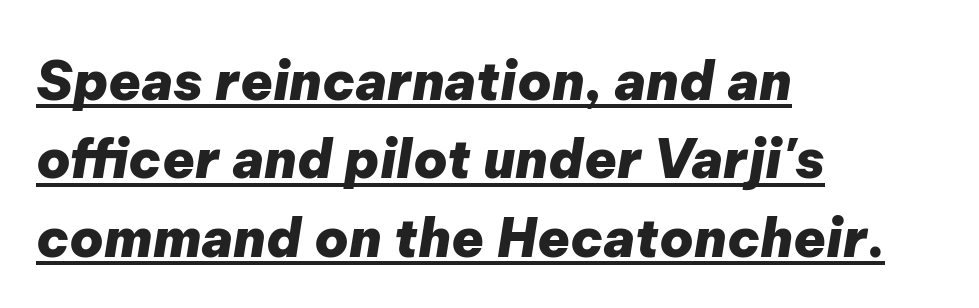
Notice how a bar underscores the lettering throughout. The face used here is proportionally spaced, like ordinary book or web type. The rendering uses a moderate line-height, typical for paragraphs. Observe the ordinary spacing: letters are neighbours, not strangers. Left-aligned paragraph, ragged on the right. Typographic density is high because the face is bold.
